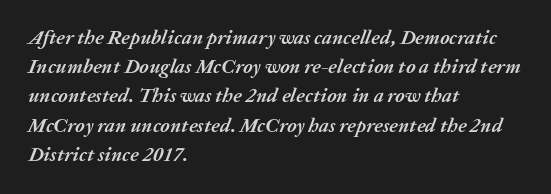
The image shows 20 px bold type, italic (leaning right); set left-aligned, normal line spacing (1.46x), normal letter spacing, not underlined.
